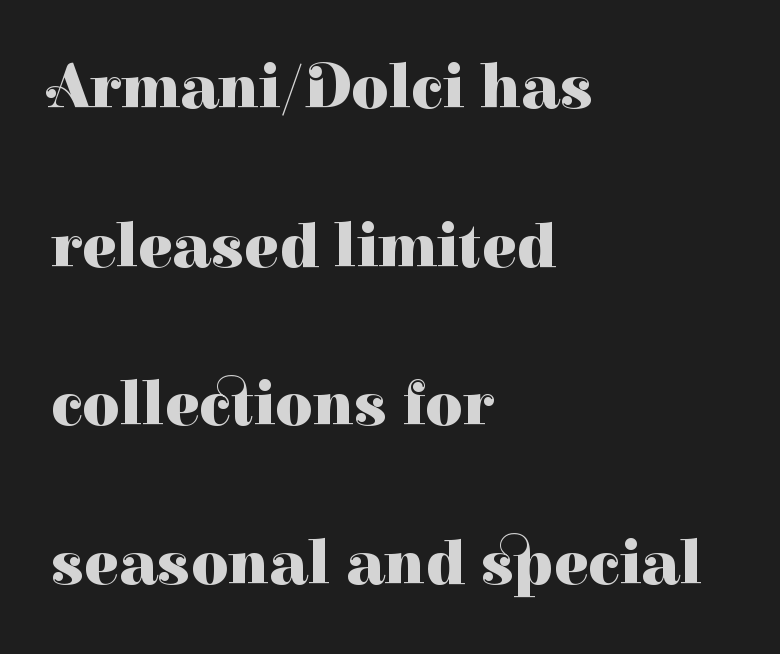
{"serif": "yes", "italic": "no", "bold": "yes", "weight": "heavy", "width": "normal", "stroke_contrast": "high", "x_height": "medium", "monospaced": "no", "underline": "no", "align": "left", "line_spacing": "loose", "line_spacing_ratio": 2.48, "letter_spacing": "normal", "letter_spacing_em": 0.0, "glyph_px": 64}
